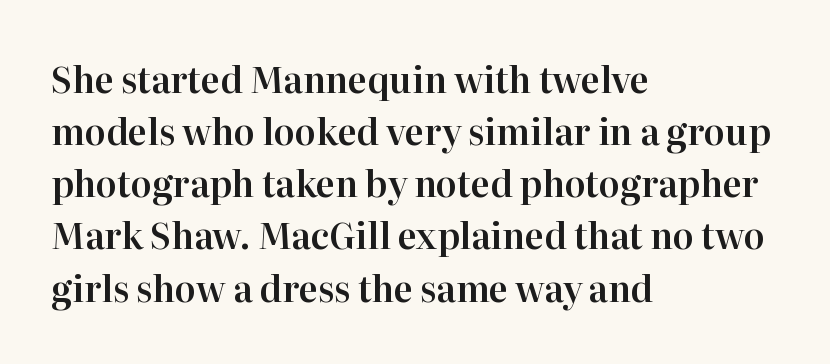
Q: Is the text italic (slanted)? A: No, it is upright.
Q: Is the typeface a serif or a sans-serif typeface? A: Serif.
Q: Is the text underlined? A: No.
Q: How is the paragraph aligned? A: Left-aligned.
Q: Is the spacing between letters normal or unusually wide? A: Normal.
Q: Is the spacing between lines tight, normal or loose? A: Normal.
Q: Width (condensed, normal, or wide)? A: Normal.
Q: Stroke contrast? A: High.
Q: x-height? A: Medium.
Q: Monospaced? A: No.
